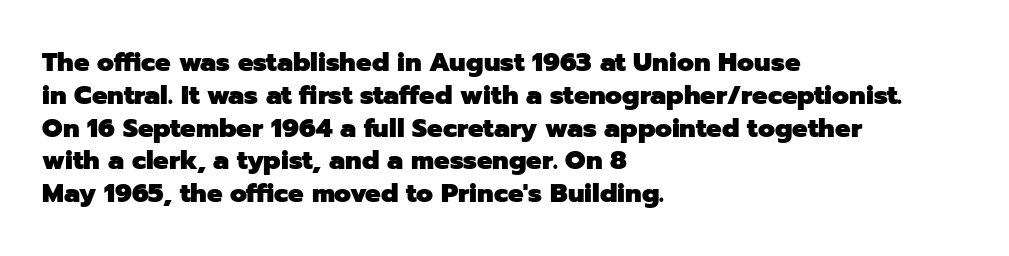
{"italic": "no", "bold": "yes", "underline": "no", "align": "left", "line_spacing": "normal", "line_spacing_ratio": 1.26, "letter_spacing": "normal", "letter_spacing_em": 0.0, "glyph_px": 26}
